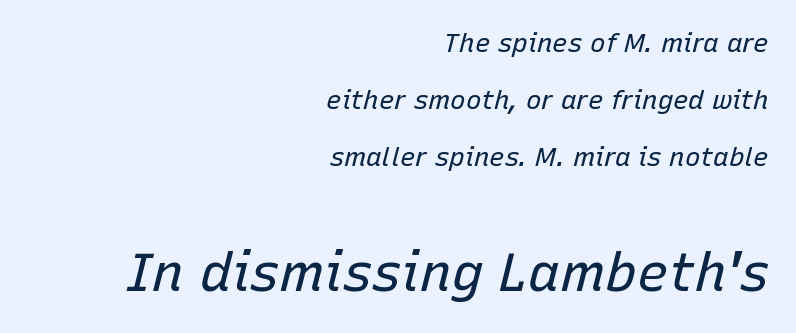
Q: Is the text bold? A: No.
Q: Is the text italic (slanted)? A: Yes, it leans right by about 15 degrees.
Q: Is the text underlined? A: No.
Q: How is the paragraph aligned? A: Right-aligned.
Q: Is the spacing between letters normal or unusually wide? A: Normal.
Q: Is the spacing between lines tight, normal or loose? A: Loose.
Q: Which block of text is set in a larger size, the first (top) or the second (bottom)? A: The second (bottom) one.
Q: Width (condensed, normal, or wide)? A: Normal.
Q: Stroke contrast? A: Low.
Q: x-height? A: Medium.
Q: Monospaced? A: No.
